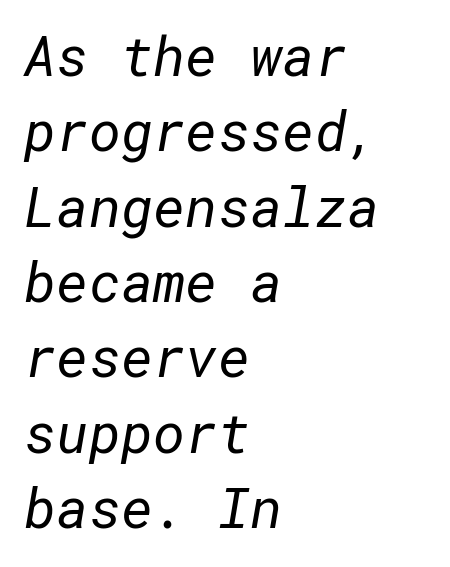
Q: Is the text bold? A: No.
Q: Is the typeface a serif or a sans-serif typeface? A: Sans-serif.
Q: Is the text underlined? A: No.
Q: How is the paragraph aligned? A: Left-aligned.
Q: Is the spacing between letters normal or unusually wide? A: Normal.
Q: Is the spacing between lines tight, normal or loose? A: Normal.
Q: Width (condensed, normal, or wide)? A: Normal.
Q: Stroke contrast? A: Low.
Q: x-height? A: Medium.
